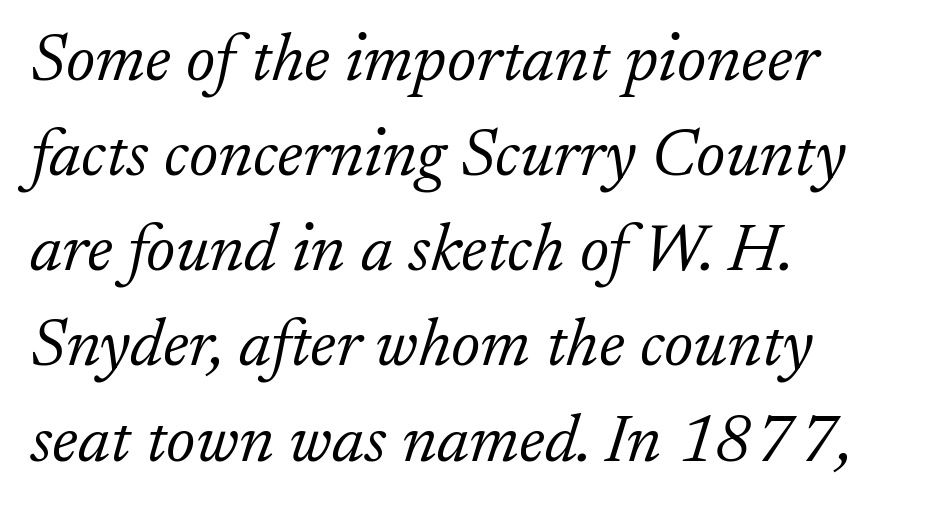
This reads as an unemphasized weight, regular at the heaviest. The paragraph shown leans on its left margin. Leading: standard. Underlining? Definitely not there. Proportional: the letters do not fall into vertical columns.
